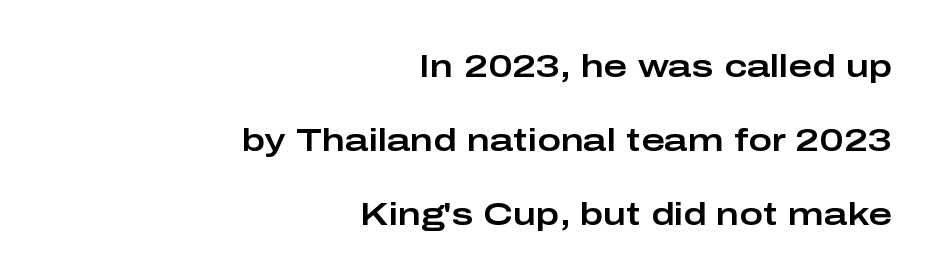
The image shows 32 px wide sans-serif type, upright; set right-aligned, loose line spacing (2.31x), normal letter spacing, not underlined; low stroke contrast and a medium x-height.
